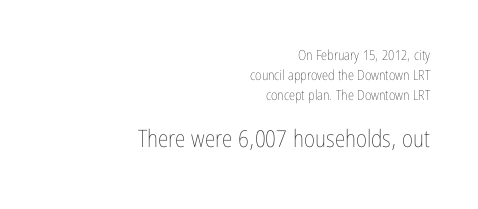
Q: Is the text bold? A: No.
Q: Is the text italic (slanted)? A: No, it is upright.
Q: Is the text underlined? A: No.
Q: How is the paragraph aligned? A: Right-aligned.
Q: Is the spacing between letters normal or unusually wide? A: Normal.
Q: Is the spacing between lines tight, normal or loose? A: Normal.
Q: Which block of text is set in a larger size, the first (top) or the second (bottom)? A: The second (bottom) one.
